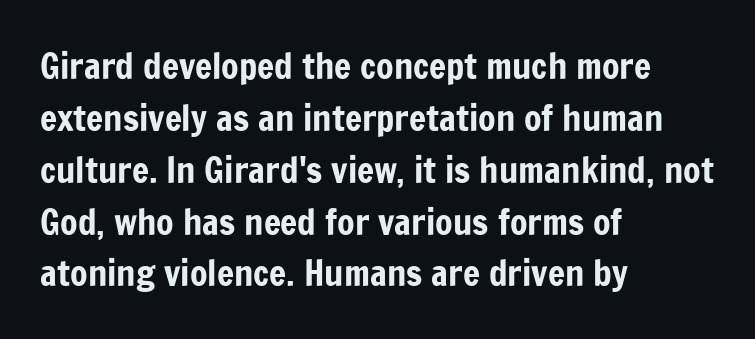
Q: Is the text italic (slanted)? A: No, it is upright.
Q: Is the typeface a serif or a sans-serif typeface? A: Sans-serif.
Q: Is the text underlined? A: No.
Q: How is the paragraph aligned? A: Left-aligned.
Q: Is the spacing between letters normal or unusually wide? A: Normal.
Q: Is the spacing between lines tight, normal or loose? A: Normal.
Q: Width (condensed, normal, or wide)? A: Condensed.
Q: Stroke contrast? A: Low.
Q: x-height? A: Medium.
Q: Monospaced? A: No.
